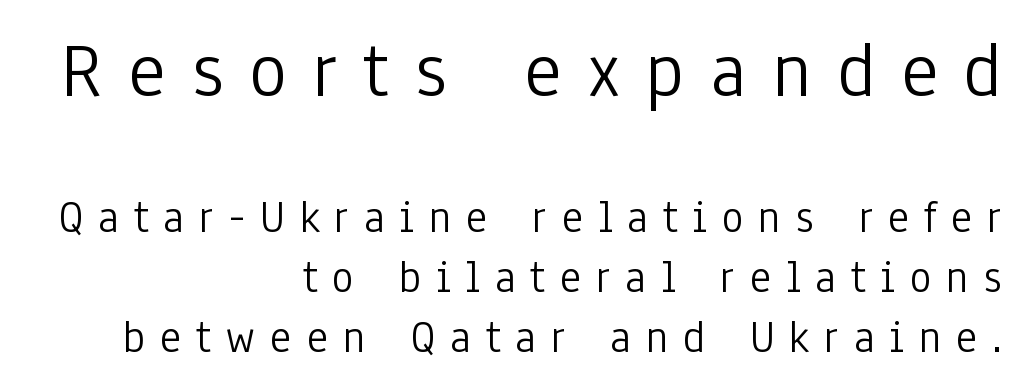
The image shows 80 px light, condensed sans-serif type, upright; set right-aligned, normal line spacing (1.3x), unusually wide letter spacing (+0.32 em), not underlined; the first (top) block is 1.74x larger; low stroke contrast and a medium x-height.
